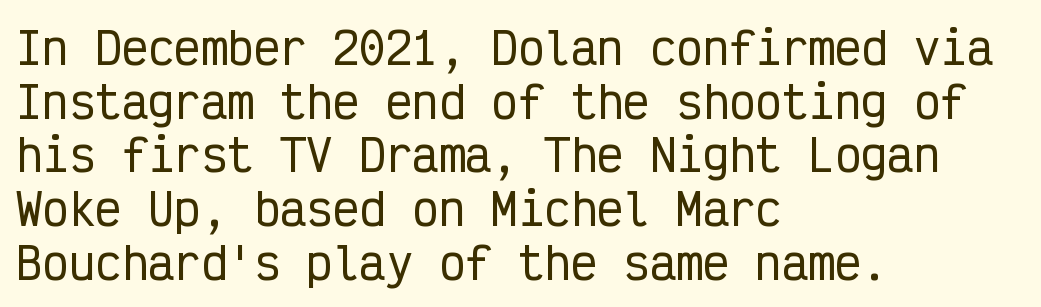
A roman cut, with each character standing at attention. Each letter's strokes conclude bluntly, with no projecting serifs. Words float on clear page, feet unadorned. The paragraph shown leans on its left margin. Spacing verdict: monospaced, one width for all characters. Observe the ordinary spacing: letters are neighbours, not strangers.
